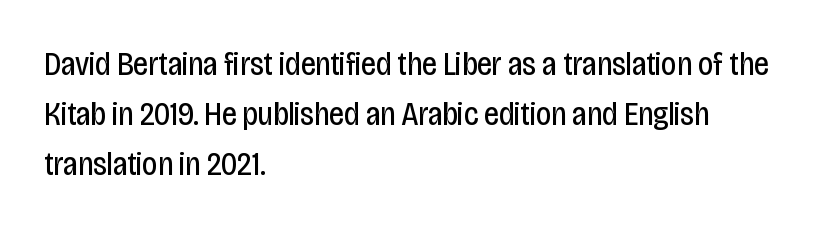
{"serif": "no", "italic": "no", "bold": "no", "weight": "regular", "width": "condensed", "stroke_contrast": "low", "x_height": "large", "monospaced": "no", "underline": "no", "align": "left", "line_spacing": "normal", "line_spacing_ratio": 1.52, "letter_spacing": "normal", "letter_spacing_em": 0.0, "glyph_px": 33}
